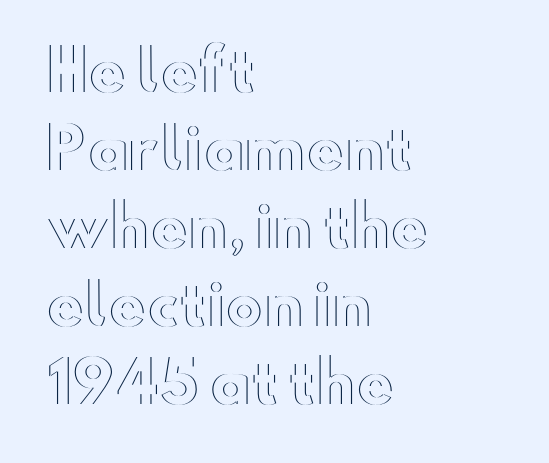
The image shows 57 px wide type, upright; set left-aligned, normal line spacing (1.37x), normal letter spacing, not underlined; a small x-height.
